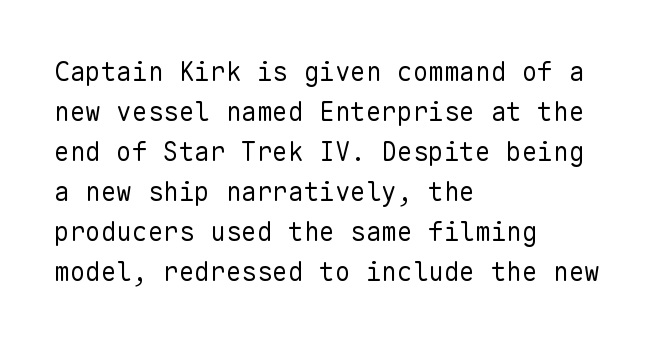
{"italic": "no", "bold": "no", "underline": "no", "align": "left", "line_spacing": "normal", "line_spacing_ratio": 1.54, "letter_spacing": "normal", "letter_spacing_em": 0.0, "glyph_px": 26}
